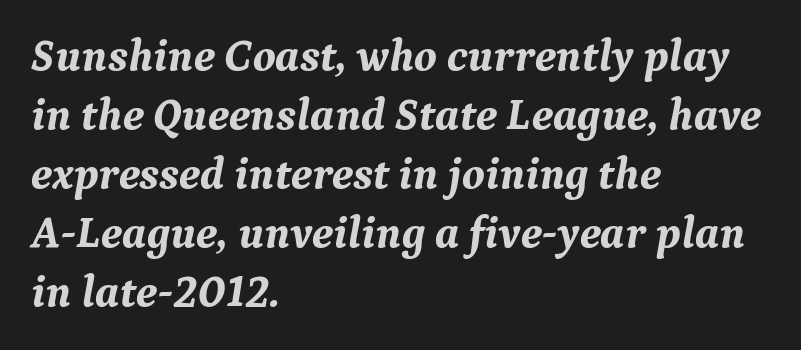
Q: Is the text bold? A: Yes.
Q: Is the text italic (slanted)? A: Yes, it leans right by about 9 degrees.
Q: Is the typeface a serif or a sans-serif typeface? A: Serif.
Q: Is the text underlined? A: No.
Q: How is the paragraph aligned? A: Left-aligned.
Q: Is the spacing between letters normal or unusually wide? A: Normal.
Q: Is the spacing between lines tight, normal or loose? A: Normal.
Q: Width (condensed, normal, or wide)? A: Normal.
Q: Stroke contrast? A: Medium.
Q: x-height? A: Medium.
Q: Monospaced? A: No.
